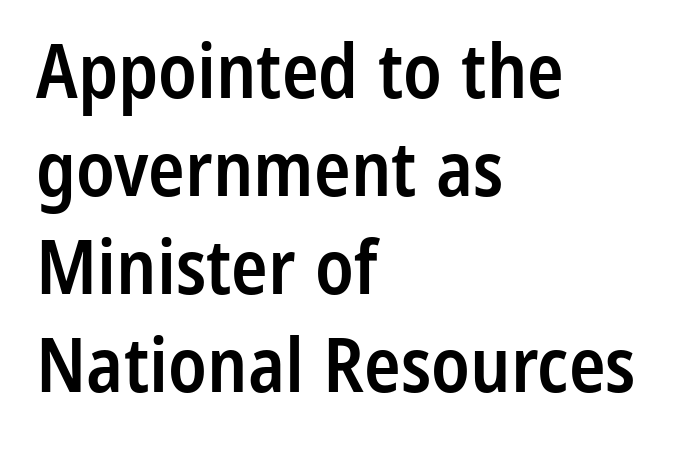
{"serif": "no", "italic": "no", "bold": "semi", "weight": "semibold", "width": "condensed", "stroke_contrast": "low", "x_height": "medium", "monospaced": "no", "underline": "no", "align": "left", "line_spacing": "normal", "line_spacing_ratio": 1.29, "letter_spacing": "normal", "letter_spacing_em": 0.0, "glyph_px": 76}
